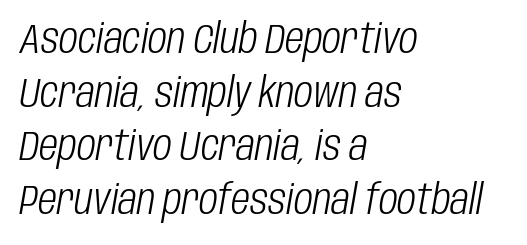
Q: Is the text bold? A: No.
Q: Is the text italic (slanted)? A: Yes, it leans right by about 10 degrees.
Q: Is the text underlined? A: No.
Q: How is the paragraph aligned? A: Left-aligned.
Q: Is the spacing between letters normal or unusually wide? A: Normal.
Q: Is the spacing between lines tight, normal or loose? A: Normal.
Q: Width (condensed, normal, or wide)? A: Condensed.
Q: Stroke contrast? A: Low.
Q: x-height? A: Large.
Q: Monospaced? A: No.
